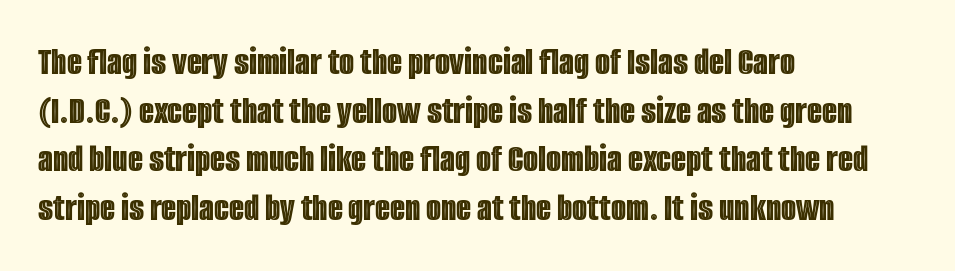
{"italic": "no", "width": "condensed", "x_height": "large", "monospaced": "no", "underline": "no", "align": "left", "line_spacing": "normal", "line_spacing_ratio": 1.25, "letter_spacing": "normal", "letter_spacing_em": 0.0, "glyph_px": 39}
